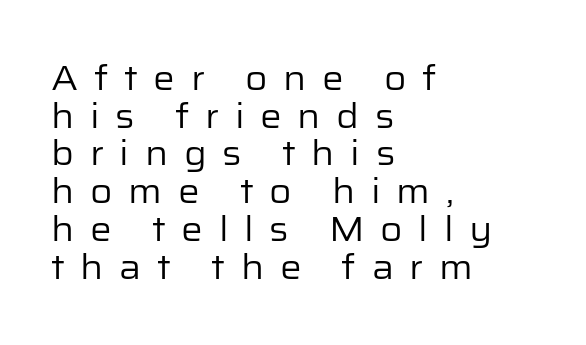
Q: Is the text bold? A: No.
Q: Is the text italic (slanted)? A: No, it is upright.
Q: Is the typeface a serif or a sans-serif typeface? A: Sans-serif.
Q: Is the text underlined? A: No.
Q: How is the paragraph aligned? A: Left-aligned.
Q: Is the spacing between letters normal or unusually wide? A: Unusually wide.
Q: Is the spacing between lines tight, normal or loose? A: Tight.
Q: Width (condensed, normal, or wide)? A: Normal.
Q: Stroke contrast? A: Low.
Q: x-height? A: Medium.
Q: Monospaced? A: No.
